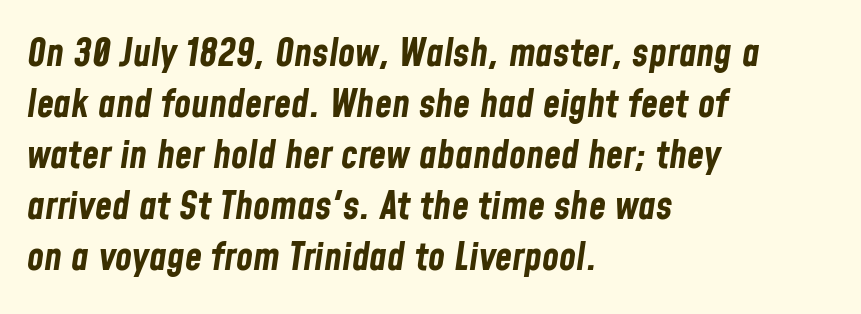
The baseline area is clear. The letters advance in unequal steps, a hallmark of proportional type. No extra tracking has been applied to these lines. Visually the block forms a straight wall on the left and a jagged coastline on the right. The letters are bold, with thick, heavy strokes. There's an unmistakable incline to the writing here.
